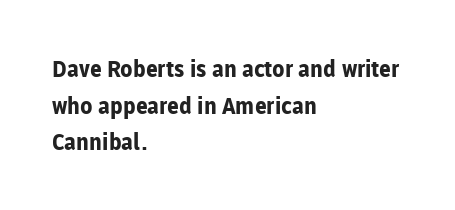
Visually the block forms a straight wall on the left and a jagged coastline on the right. The letters are bold, with thick, heavy strokes. The gap between lines stays unmarked. This sample keeps an unexceptional amount of space between lines. The horizontal fit of the characters is conventional and even. Vertical strokes here are truly vertical.
